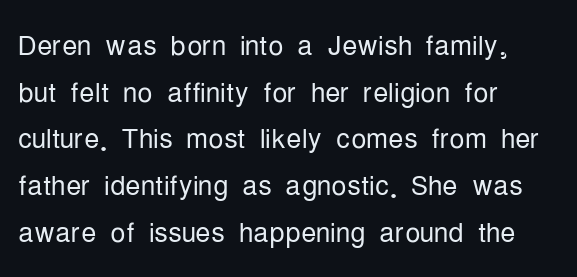
{"serif": "no", "italic": "no", "bold": "no", "weight": "light", "width": "condensed", "stroke_contrast": "low", "x_height": "medium", "monospaced": "no", "underline": "no", "align": "left", "line_spacing_ratio": 1.23, "letter_spacing": "normal", "letter_spacing_em": 0.0, "glyph_px": 38}
